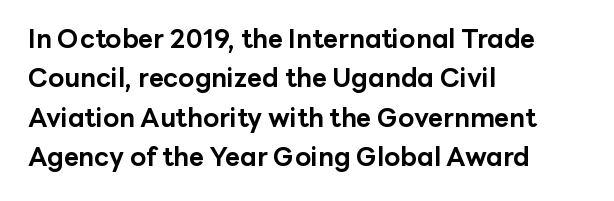
The image shows 26 px bold type, upright; set left-aligned, normal line spacing (1.51x), normal letter spacing, not underlined.
